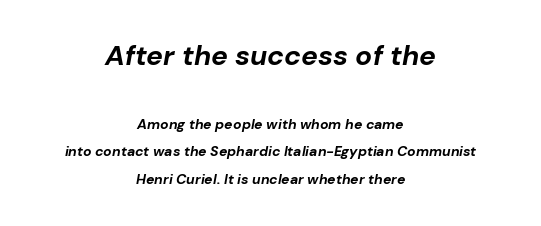
{"italic": "yes", "lean": "right", "slant_degrees": 10, "bold": "yes", "weight": "bold", "width": "normal", "stroke_contrast": "low", "x_height": "medium", "monospaced": "no", "underline": "no", "align": "center", "line_spacing": "loose", "line_spacing_ratio": 1.97, "letter_spacing": "normal", "letter_spacing_em": 0.0, "larger_block": "first", "size_ratio": 2.0, "glyph_px": 28}
